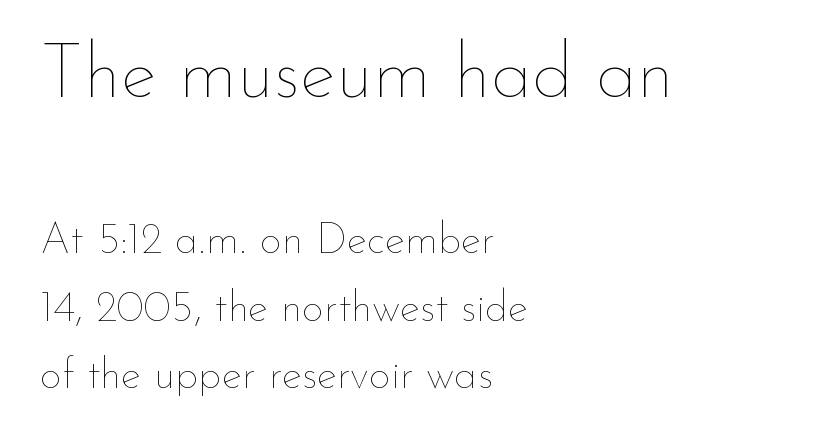
Line starts are locked; line ends wander. The face used here appears at its bigger size in the upper chunk. Compared with a typical body face, this is equally light or lighter still. Baseline-to-baseline distance is the conventional proportion of letter height. Letters rest on an invisible, unmarked baseline. The type sits square on the baseline with zero lean.
